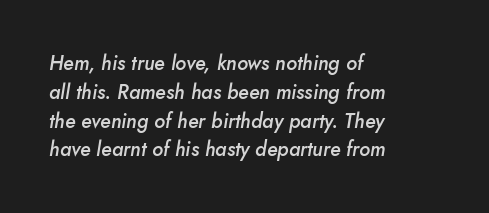
Caption: multi-line text, flush left, ragged right. The letterforms sit shoulder to shoulder at normal distance. Plain, unruled lines of type. The typesetting leans somewhat heavy: a semibold. An italicized treatment has been applied to the whole sample. The designer left line spacing at the default.
